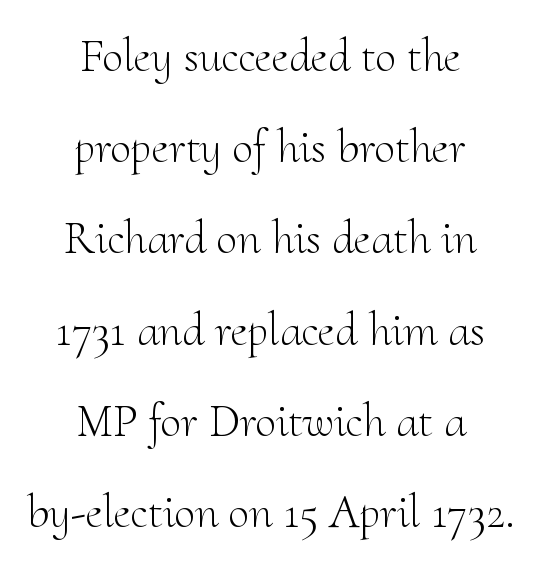
The image shows 47 px light serif type, upright; set centered, loose line spacing (1.94x), normal letter spacing, not underlined; medium stroke contrast and a small x-height.
